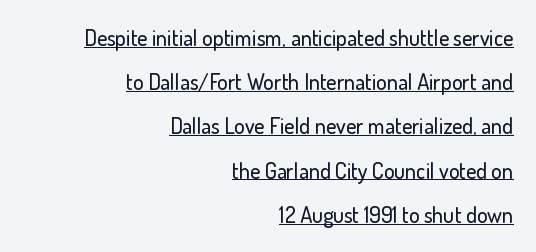
{"italic": "no", "underline": "yes", "align": "right", "line_spacing": "loose", "line_spacing_ratio": 2.01, "letter_spacing": "normal", "letter_spacing_em": 0.0, "glyph_px": 22}
